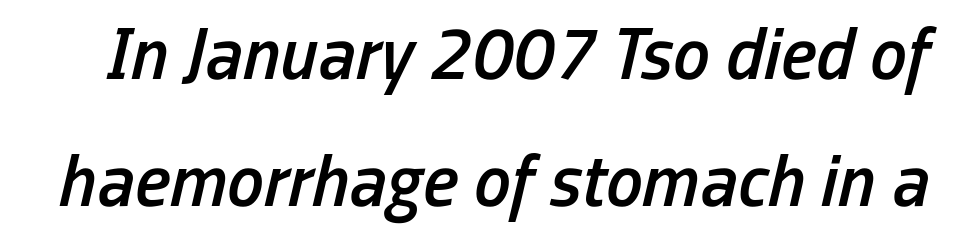
Q: Is the text bold? A: Semi-bold.
Q: Is the text italic (slanted)? A: Yes, it leans right by about 13 degrees.
Q: Is the text underlined? A: No.
Q: Is the spacing between letters normal or unusually wide? A: Normal.
Q: Width (condensed, normal, or wide)? A: Condensed.
Q: Stroke contrast? A: Low.
Q: x-height? A: Medium.
Q: Monospaced? A: No.
